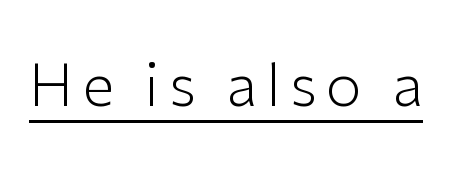
What kind of face is this? One without serifs — a sans. These characters rest on top of a visible drawn line. A typesetter would call this proportional, since set widths differ per character. The lettering stays uniformly vertical, giving the passage a roman look. Caption: face not bold, strokes unweighted.
